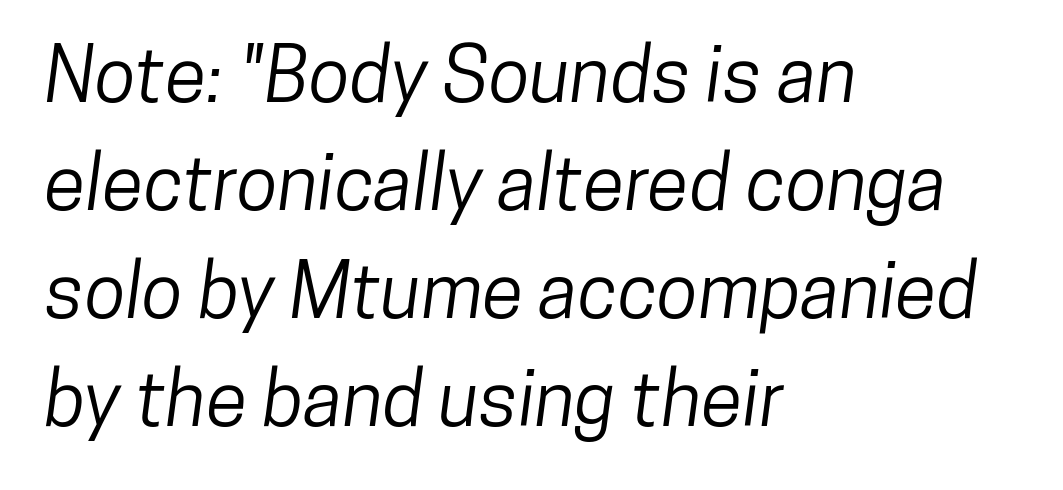
The image shows 76 px condensed sans-serif type; set left-aligned, normal line spacing (1.42x), normal letter spacing, not underlined; low stroke contrast and a medium x-height.
